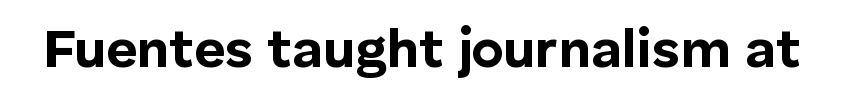
The image shows 54 px bold sans-serif type, upright; set normal letter spacing, not underlined; low stroke contrast and a medium x-height.
